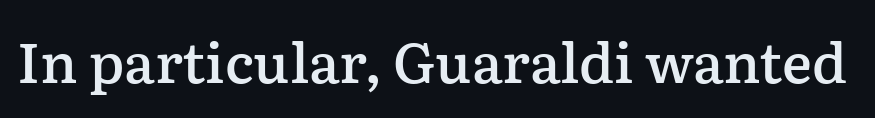
A somewhat darkened texture: the type is semibold rather than bold. Does the type have serifs? Yes, each stem ends in a small foot. You could call the tracking neutral — neither tight nor loose. Nobody drew a line under any word here.
